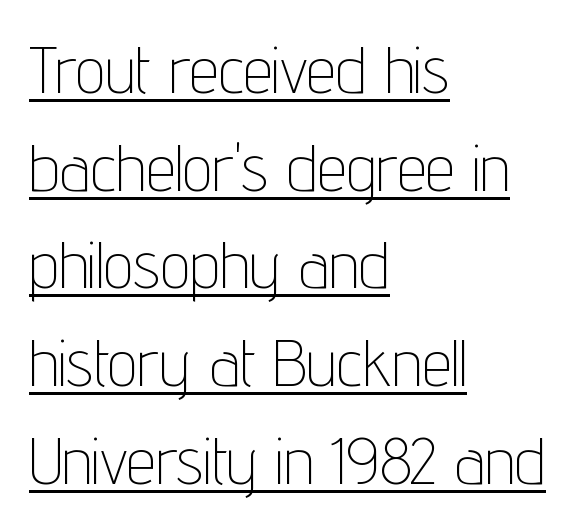
Q: Is the text bold? A: No.
Q: Is the text italic (slanted)? A: No, it is upright.
Q: Is the typeface a serif or a sans-serif typeface? A: Sans-serif.
Q: Is the text underlined? A: Yes.
Q: How is the paragraph aligned? A: Left-aligned.
Q: Is the spacing between letters normal or unusually wide? A: Normal.
Q: Is the spacing between lines tight, normal or loose? A: Normal.
Q: Width (condensed, normal, or wide)? A: Condensed.
Q: Stroke contrast? A: Low.
Q: x-height? A: Medium.
Q: Monospaced? A: No.
